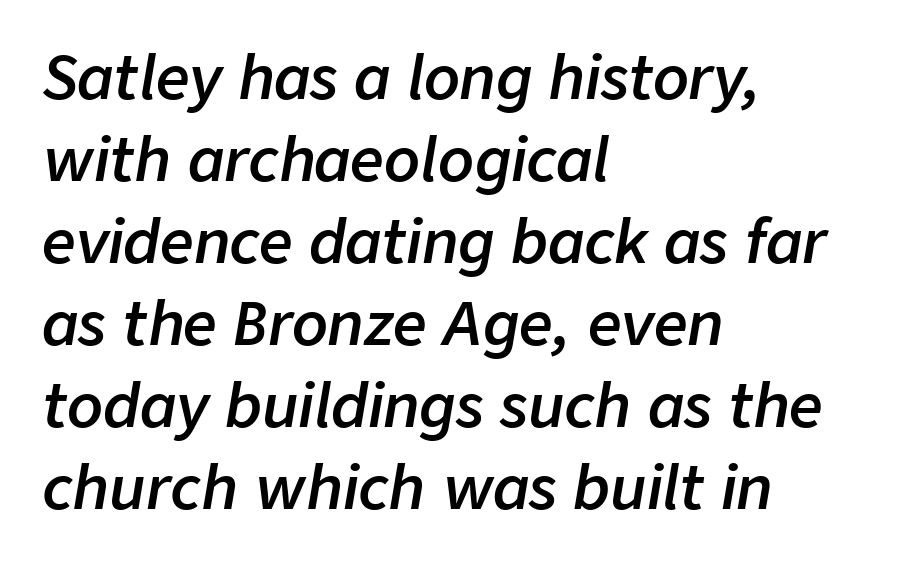
Does the weight exceed regular? Yes, but only to semibold. The specimen omits any rule beneath the text block's lines. Does the copy run flush right? No — it runs flush left. Vertically, the passage feels balanced, rows spaced as you'd expect.
